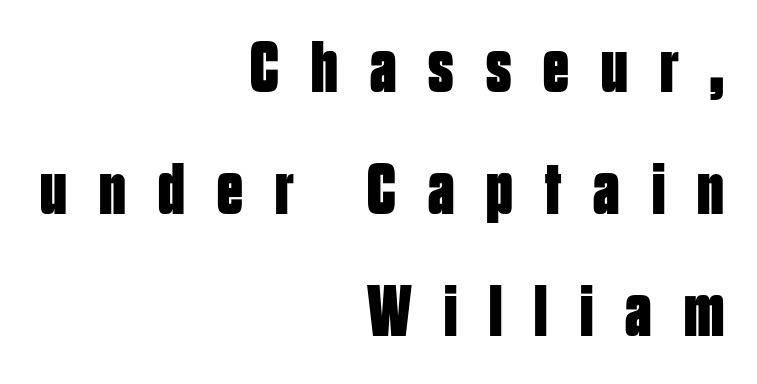
The text block is weighted toward the right margin, trailing off unevenly leftward. Bold? Absolutely — the strokes are thick and heavy. The vertical gap from one line to the next is medium. These lines were composed using upright roman letters.
